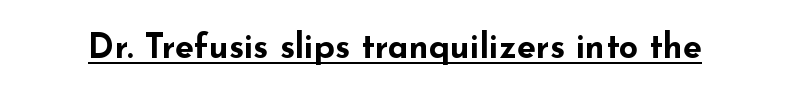
{"serif": "no", "italic": "no", "bold": "yes", "weight": "bold", "width": "wide", "stroke_contrast": "low", "x_height": "small", "monospaced": "no", "underline": "yes", "letter_spacing": "normal", "letter_spacing_em": 0.0, "glyph_px": 34}
